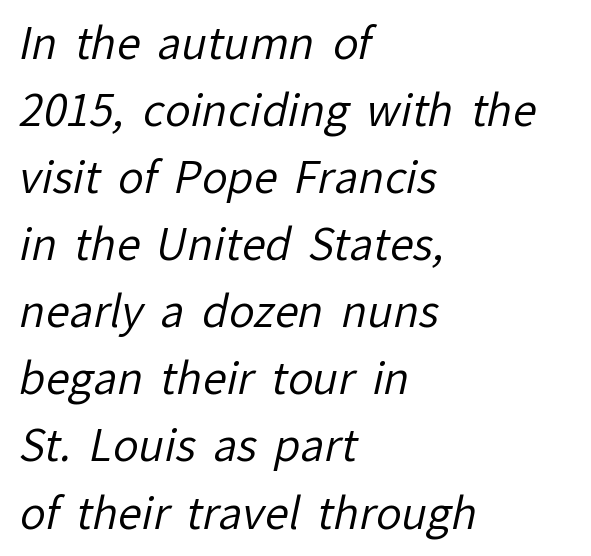
{"serif": "no", "bold": "no", "weight": "regular", "width": "normal", "stroke_contrast": "low", "x_height": "medium", "monospaced": "no", "underline": "no", "align": "left", "line_spacing": "normal", "line_spacing_ratio": 1.56, "letter_spacing": "normal", "letter_spacing_em": 0.0, "glyph_px": 43}
